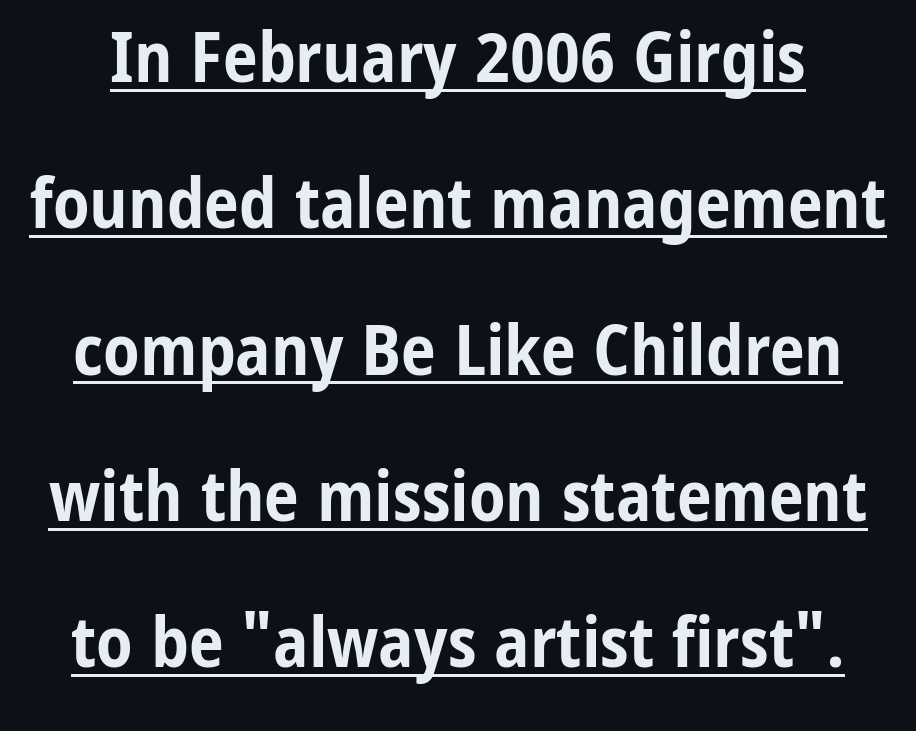
{"serif": "no", "italic": "no", "bold": "yes", "weight": "bold", "width": "condensed", "stroke_contrast": "low", "x_height": "medium", "monospaced": "no", "underline": "yes", "line_spacing": "loose", "line_spacing_ratio": 2.09, "letter_spacing": "normal", "letter_spacing_em": 0.0, "glyph_px": 70}
